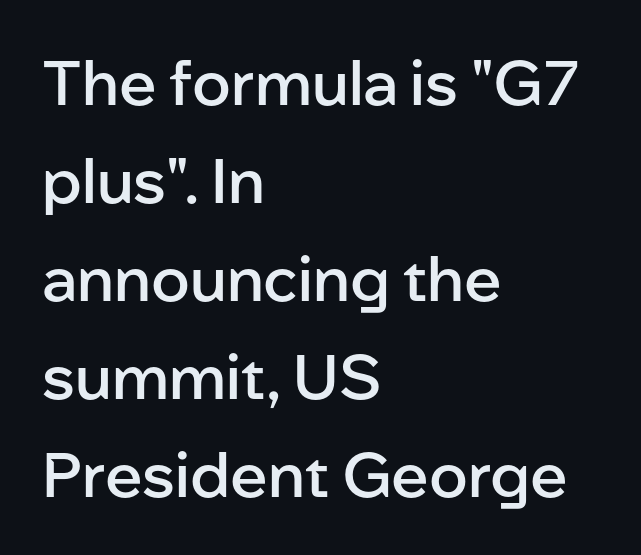
The image shows 62 px semibold sans-serif type, upright; set left-aligned, normal line spacing (1.58x), normal letter spacing, not underlined; low stroke contrast and a medium x-height.
